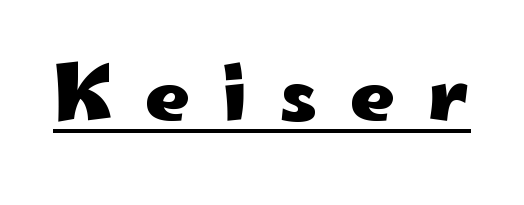
The image shows 77 px heavy, wide sans-serif type, upright; set unusually wide letter spacing (+0.42 em), underlined; low stroke contrast and a small x-height.
